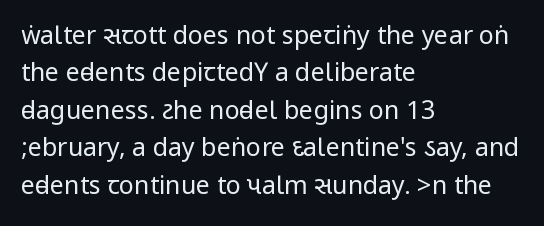
Q: Is the text bold? A: No.
Q: Is the text italic (slanted)? A: No, it is upright.
Q: Is the text underlined? A: No.
Q: How is the paragraph aligned? A: Left-aligned.
Q: Is the spacing between letters normal or unusually wide? A: Normal.
Q: Is the spacing between lines tight, normal or loose? A: Normal.
